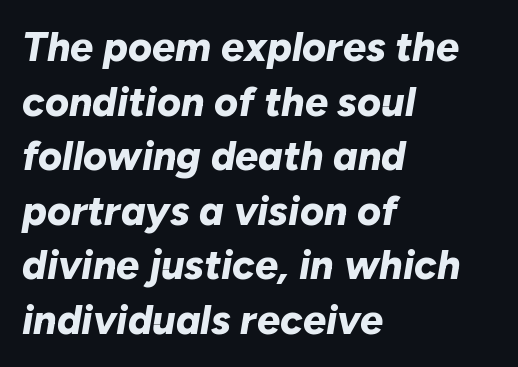
Q: Is the text bold? A: Yes.
Q: Is the text italic (slanted)? A: Yes, it leans right by about 10 degrees.
Q: Is the text underlined? A: No.
Q: How is the paragraph aligned? A: Left-aligned.
Q: Is the spacing between letters normal or unusually wide? A: Normal.
Q: Is the spacing between lines tight, normal or loose? A: Normal.
Q: Width (condensed, normal, or wide)? A: Normal.
Q: Stroke contrast? A: Low.
Q: x-height? A: Medium.
Q: Monospaced? A: No.
